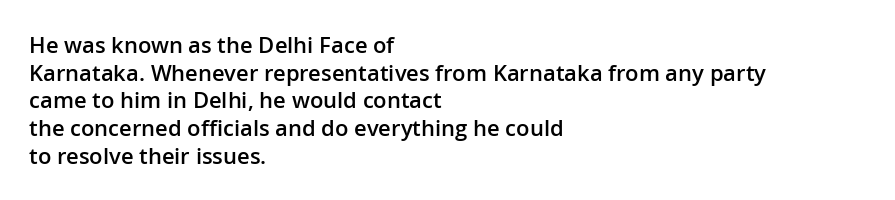
{"italic": "no", "bold": "semi", "underline": "no", "align": "left", "line_spacing": "normal", "line_spacing_ratio": 1.26, "letter_spacing": "normal", "letter_spacing_em": 0.0, "glyph_px": 22}
